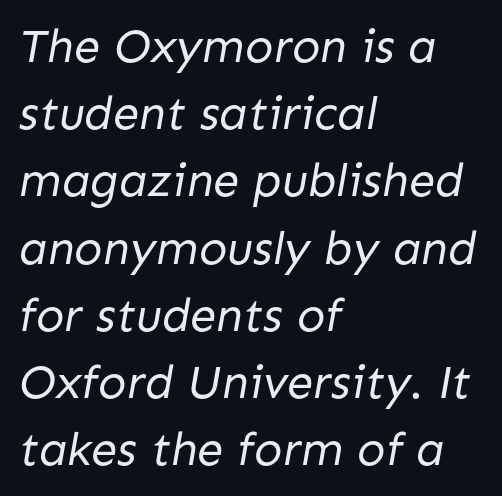
Q: Is the text bold? A: No.
Q: Is the typeface a serif or a sans-serif typeface? A: Sans-serif.
Q: Is the text underlined? A: No.
Q: How is the paragraph aligned? A: Left-aligned.
Q: Is the spacing between letters normal or unusually wide? A: Normal.
Q: Is the spacing between lines tight, normal or loose? A: Normal.
Q: Width (condensed, normal, or wide)? A: Normal.
Q: Stroke contrast? A: Low.
Q: x-height? A: Medium.
Q: Monospaced? A: No.
